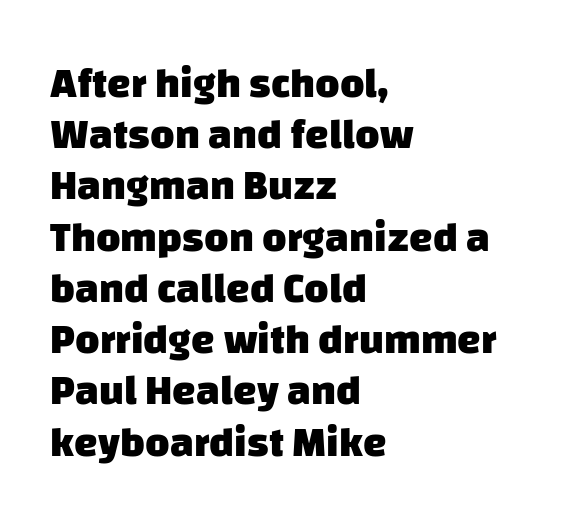
The face used here is proportionally spaced, like ordinary book or web type. Is the type bold? Yes — the strokes are clearly thick and heavy. Typeset ragged right — the left edge is the straight one. Underlining? Definitely not there.
